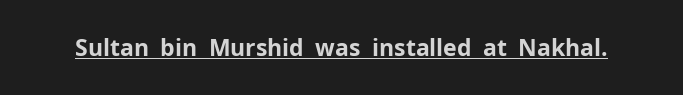
Heavy, bold letterforms. A rule runs beneath these lines of type. The type is set solid horizontally, with unmodified tracking. The lettering stays uniformly vertical, giving the passage a roman look.
